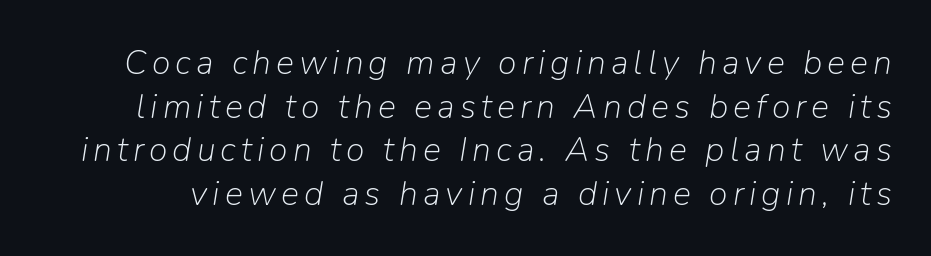
{"italic": "yes", "lean": "right", "slant_degrees": 9, "bold": "no", "weight": "light", "width": "normal", "stroke_contrast": "low", "x_height": "medium", "monospaced": "no", "underline": "no", "line_spacing": "normal", "line_spacing_ratio": 1.28, "glyph_px": 34}
